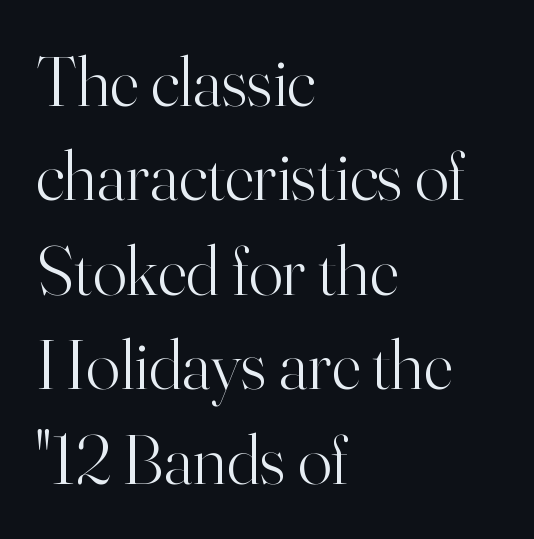
{"serif": "yes", "italic": "no", "bold": "no", "weight": "light", "width": "normal", "stroke_contrast": "high", "x_height": "small", "monospaced": "no", "underline": "no", "align": "left", "line_spacing": "normal", "line_spacing_ratio": 1.33, "letter_spacing": "normal", "letter_spacing_em": 0.0, "glyph_px": 71}
